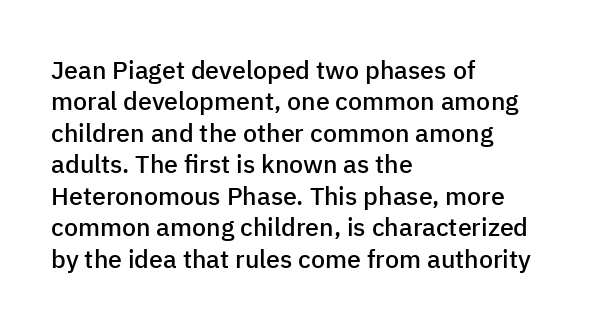
Q: Is the text bold? A: Semi-bold.
Q: Is the text italic (slanted)? A: No, it is upright.
Q: Is the text underlined? A: No.
Q: How is the paragraph aligned? A: Left-aligned.
Q: Is the spacing between letters normal or unusually wide? A: Normal.
Q: Is the spacing between lines tight, normal or loose? A: Normal.
